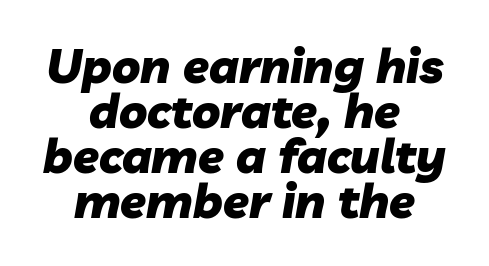
{"italic": "yes", "lean": "right", "slant_degrees": 10, "bold": "yes", "weight": "heavy", "width": "normal", "stroke_contrast": "low", "x_height": "medium", "monospaced": "no", "underline": "no", "align": "center", "line_spacing": "tight", "line_spacing_ratio": 0.96, "letter_spacing": "normal", "letter_spacing_em": 0.0, "glyph_px": 47}
